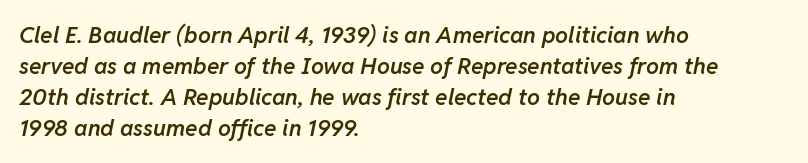
Line beginnings align vertically; line endings do not. A typesetter would call this zero additional tracking. The glyphs have the mass of a demibold cut, below bold. Descenders hang freely into open space.
